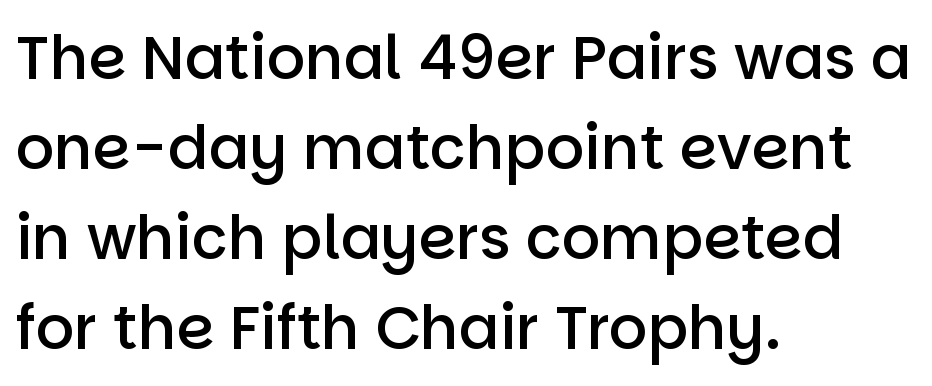
Successive baselines arrive at the customary interval. Nothing unusual about the tracking: characters are spaced as the font intends. Quick note: underline off. Horizontal alignment here is leftward, the default for most running prose.
